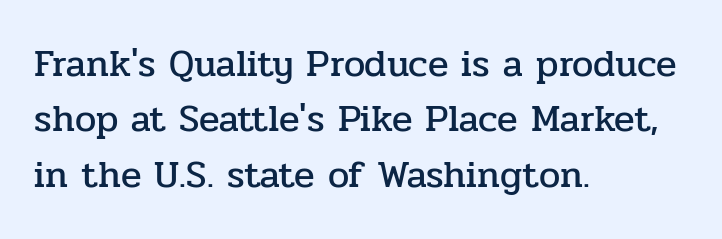
Q: Is the text italic (slanted)? A: No, it is upright.
Q: Is the typeface a serif or a sans-serif typeface? A: Serif.
Q: Is the text underlined? A: No.
Q: How is the paragraph aligned? A: Left-aligned.
Q: Is the spacing between letters normal or unusually wide? A: Normal.
Q: Is the spacing between lines tight, normal or loose? A: Normal.
Q: Width (condensed, normal, or wide)? A: Normal.
Q: Stroke contrast? A: Low.
Q: x-height? A: Medium.
Q: Monospaced? A: No.
